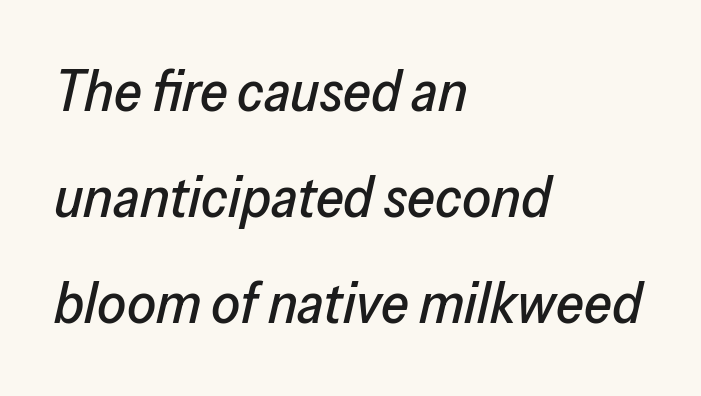
Q: Is the text italic (slanted)? A: Yes, it leans right by about 13 degrees.
Q: Is the text underlined? A: No.
Q: How is the paragraph aligned? A: Left-aligned.
Q: Is the spacing between letters normal or unusually wide? A: Normal.
Q: Width (condensed, normal, or wide)? A: Normal.
Q: Stroke contrast? A: Low.
Q: x-height? A: Medium.
Q: Monospaced? A: No.
